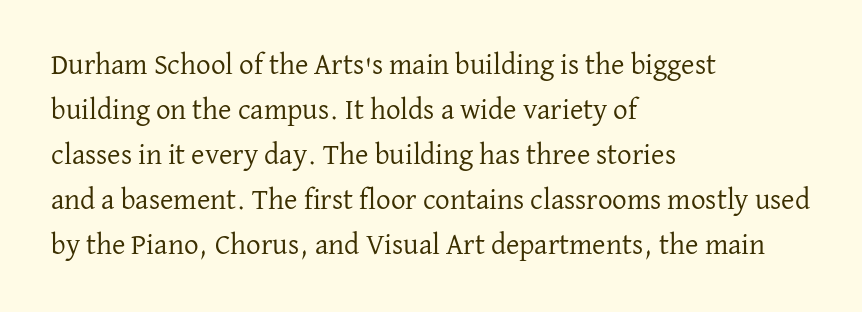
No extra tracking has been applied to these lines. The ragged edge is on the right, which tells us the setting is flush left. No letter is thick-stroked: the sample isn't bold. This is roman type, the default non-slanted kind.
